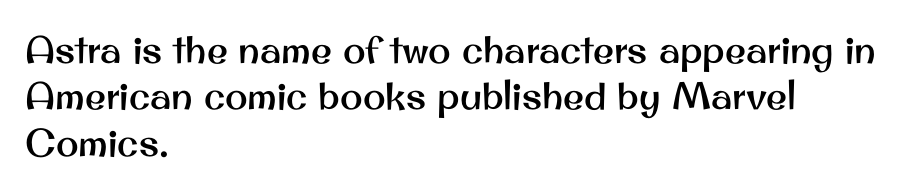
{"serif": "no", "italic": "no", "width": "normal", "stroke_contrast": "medium", "x_height": "small", "monospaced": "no", "underline": "no", "align": "left", "line_spacing_ratio": 1.22, "letter_spacing": "normal", "letter_spacing_em": 0.0, "glyph_px": 38}
